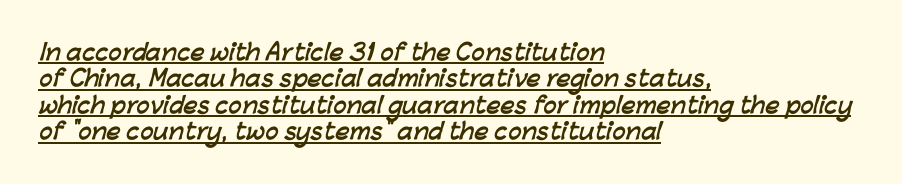
Q: Is the text bold? A: Yes.
Q: Is the text underlined? A: Yes.
Q: How is the paragraph aligned? A: Left-aligned.
Q: Is the spacing between letters normal or unusually wide? A: Normal.
